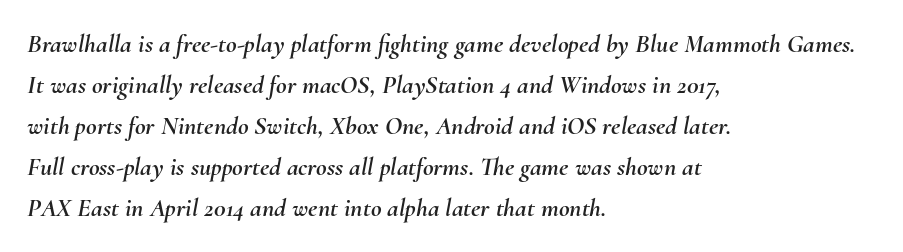
The image shows 26 px text type, italic (leaning right); set left-aligned, normal line spacing (1.58x), normal letter spacing, not underlined.
